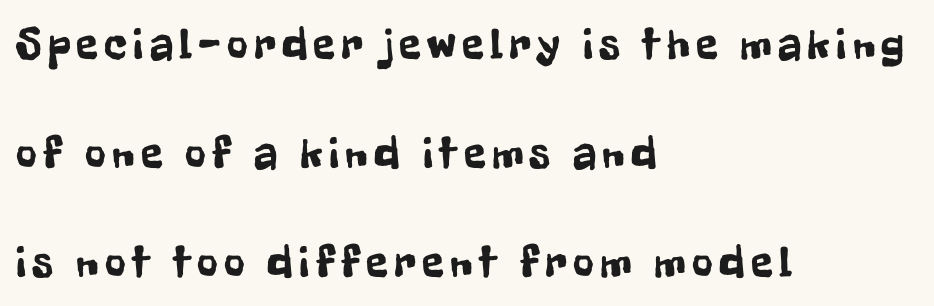
It's the straight-up-and-down kind of type. Which margin do the lines hug? The left one — the right edge is uneven. Nothing sits at the stroke ends, so this counts as sans-serif. The string is rendered with underlining switched off. Spacing verdict: proportional, widths tailored to each character.
